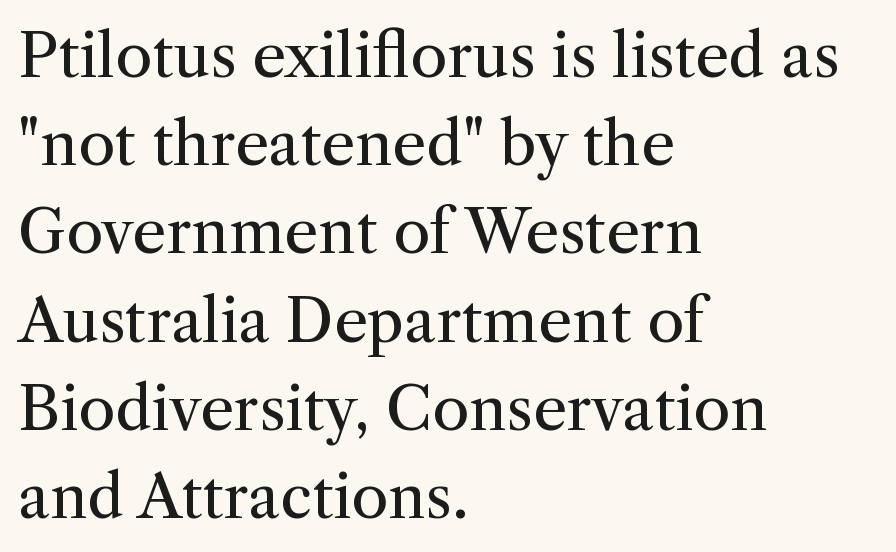
Q: Is the text bold? A: No.
Q: Is the text italic (slanted)? A: No, it is upright.
Q: Is the typeface a serif or a sans-serif typeface? A: Serif.
Q: Is the text underlined? A: No.
Q: How is the paragraph aligned? A: Left-aligned.
Q: Is the spacing between letters normal or unusually wide? A: Normal.
Q: Is the spacing between lines tight, normal or loose? A: Normal.
Q: Width (condensed, normal, or wide)? A: Normal.
Q: Stroke contrast? A: Medium.
Q: x-height? A: Medium.
Q: Monospaced? A: No.
